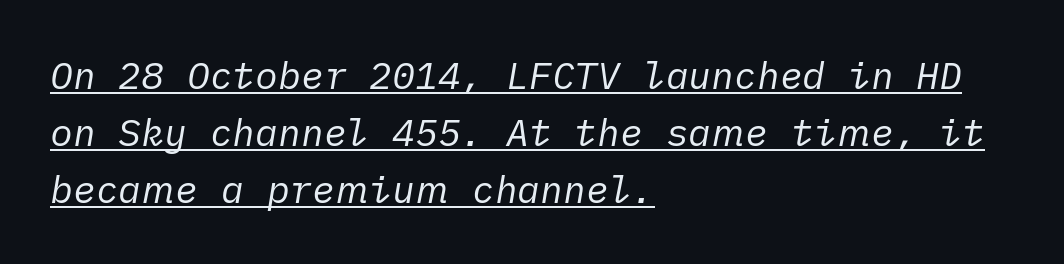
Looks like someone drew a line under every word here. The text block is weighted toward the left margin, trailing off unevenly rightward. A light-to-regular cut is what we see here. One glance says typical: line gaps are just what's usual.
